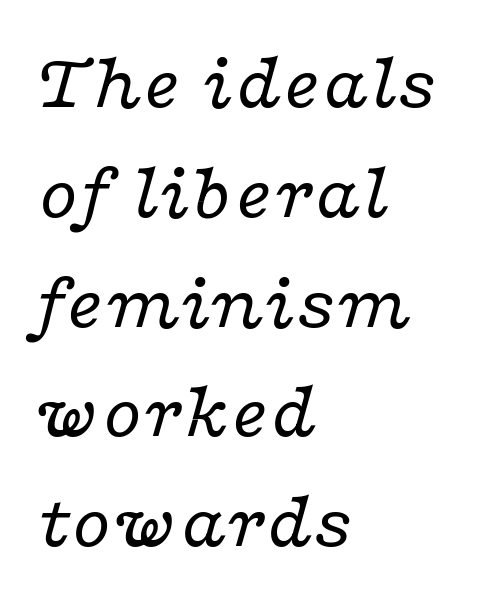
Q: Is the text bold? A: No.
Q: Is the text italic (slanted)? A: Yes, it leans right by about 16 degrees.
Q: Is the typeface a serif or a sans-serif typeface? A: Serif.
Q: Is the text underlined? A: No.
Q: How is the paragraph aligned? A: Left-aligned.
Q: Is the spacing between letters normal or unusually wide? A: Normal.
Q: Is the spacing between lines tight, normal or loose? A: Normal.
Q: Width (condensed, normal, or wide)? A: Wide.
Q: Stroke contrast? A: Low.
Q: x-height? A: Medium.
Q: Monospaced? A: No.
